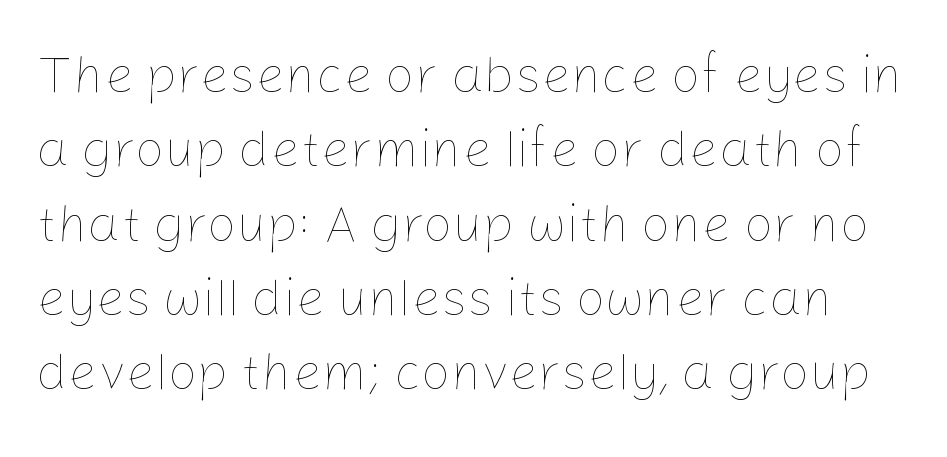
The image shows 52 px thin type, upright; set normal line spacing (1.43x), normal letter spacing, not underlined; low stroke contrast and a medium x-height.
